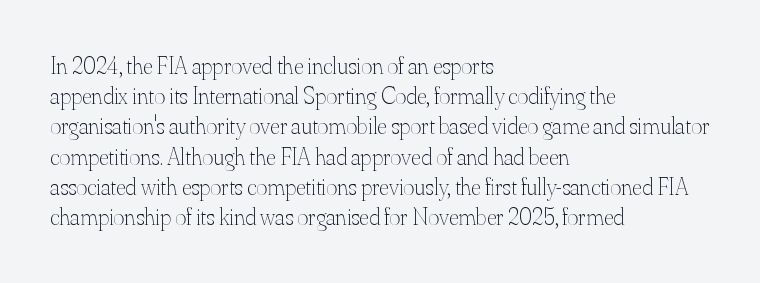
Q: Is the text bold? A: No.
Q: Is the text italic (slanted)? A: No, it is upright.
Q: Is the text underlined? A: No.
Q: How is the paragraph aligned? A: Left-aligned.
Q: Is the spacing between letters normal or unusually wide? A: Normal.
Q: Is the spacing between lines tight, normal or loose? A: Normal.
